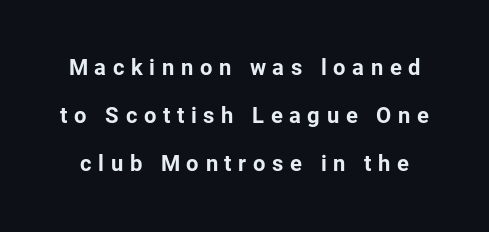
The image shows 22 px bold type, upright; set loose line spacing (2.19x), unusually wide letter spacing (+0.3 em), not underlined.
